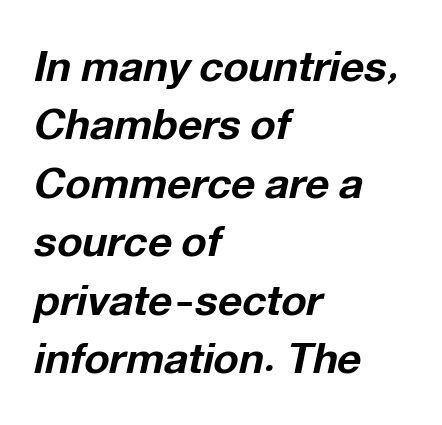
Q: Is the text bold? A: Yes.
Q: Is the text italic (slanted)? A: Yes, it leans right by about 12 degrees.
Q: Is the text underlined? A: No.
Q: How is the paragraph aligned? A: Left-aligned.
Q: Is the spacing between letters normal or unusually wide? A: Normal.
Q: Is the spacing between lines tight, normal or loose? A: Normal.
Q: Width (condensed, normal, or wide)? A: Normal.
Q: Stroke contrast? A: Low.
Q: x-height? A: Medium.
Q: Monospaced? A: No.
